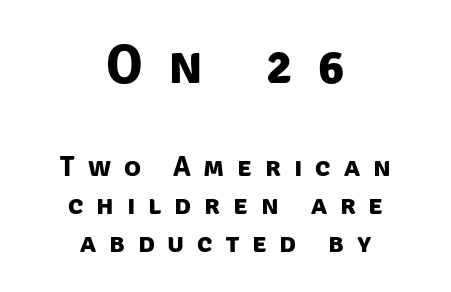
The image shows 55 px bold sans-serif type; set centered, normal line spacing (1.35x), unusually wide letter spacing (+0.46 em), not underlined; the first (top) block is 1.96x larger; low stroke contrast and a large x-height.
